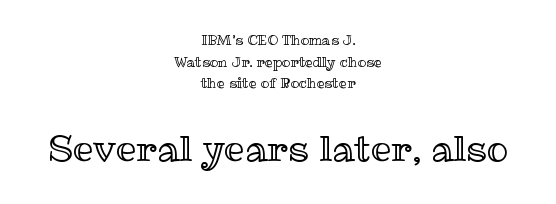
The rendering keeps characters at their native spacing. Which margin do the lines hug? Neither — every line sits in the middle. No word sits above an underline. Line spacing here is normal.
